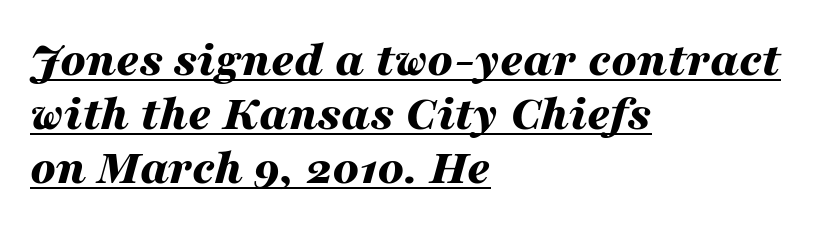
Q: Is the text bold? A: Yes.
Q: Is the text italic (slanted)? A: Yes, it leans right by about 16 degrees.
Q: Is the text underlined? A: Yes.
Q: How is the paragraph aligned? A: Left-aligned.
Q: Is the spacing between letters normal or unusually wide? A: Normal.
Q: Is the spacing between lines tight, normal or loose? A: Tight.
Q: Width (condensed, normal, or wide)? A: Wide.
Q: Stroke contrast? A: Medium.
Q: x-height? A: Medium.
Q: Monospaced? A: No.
